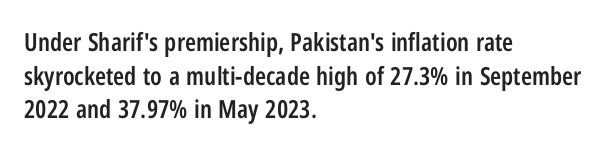
Q: Is the text bold? A: Semi-bold.
Q: Is the text italic (slanted)? A: No, it is upright.
Q: Is the text underlined? A: No.
Q: How is the paragraph aligned? A: Left-aligned.
Q: Is the spacing between letters normal or unusually wide? A: Normal.
Q: Is the spacing between lines tight, normal or loose? A: Normal.
